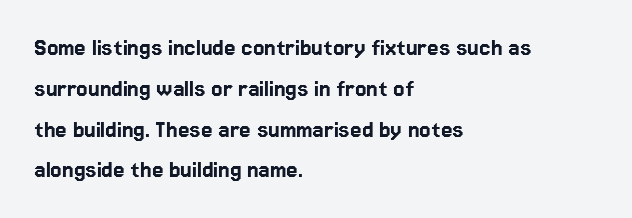
{"italic": "no", "underline": "no", "align": "left", "line_spacing": "normal", "line_spacing_ratio": 1.57, "letter_spacing": "normal", "letter_spacing_em": 0.0, "glyph_px": 26}
